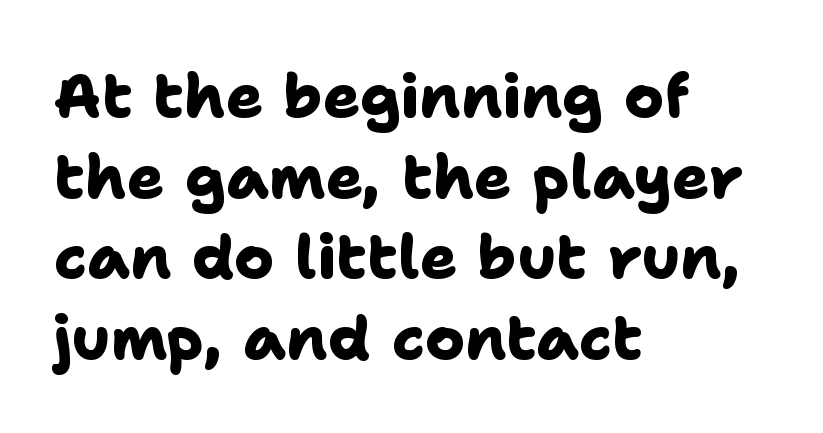
Short note: letters normally spaced. This sample has the flowing, uneven cadence of proportional lettering. These lines stack with their left ends in a neat column. Look at the stroke-to-counter ratio: heavy, a bold.
